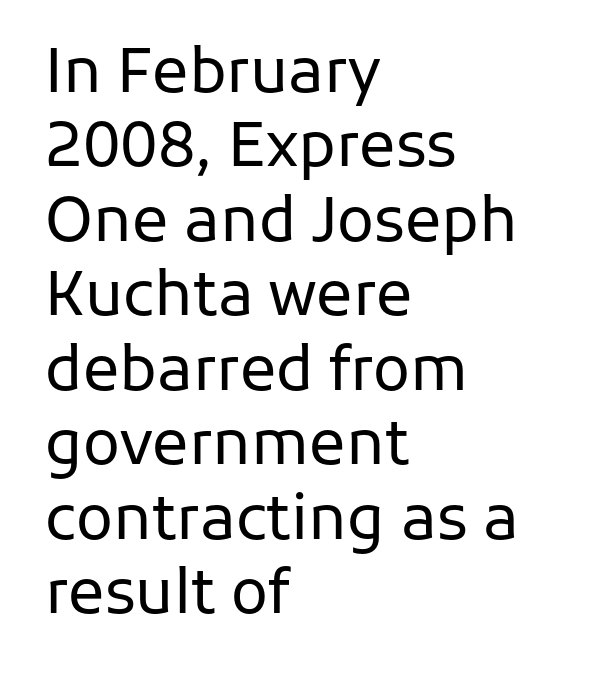
The image shows 61 px regular-weight sans-serif type, upright; set left-aligned, line spacing 1.22x, normal letter spacing, not underlined; low stroke contrast and a medium x-height.
